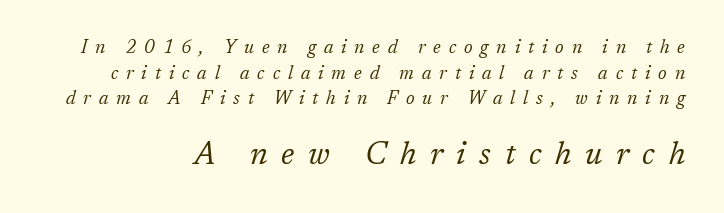
Q: Is the text bold? A: No.
Q: Is the text italic (slanted)? A: Yes, it leans right by about 17 degrees.
Q: Is the typeface a serif or a sans-serif typeface? A: Serif.
Q: Is the text underlined? A: No.
Q: Is the spacing between letters normal or unusually wide? A: Unusually wide.
Q: Is the spacing between lines tight, normal or loose? A: Normal.
Q: Which block of text is set in a larger size, the first (top) or the second (bottom)? A: The second (bottom) one.
Q: Width (condensed, normal, or wide)? A: Normal.
Q: Stroke contrast? A: Low.
Q: x-height? A: Medium.
Q: Monospaced? A: No.
